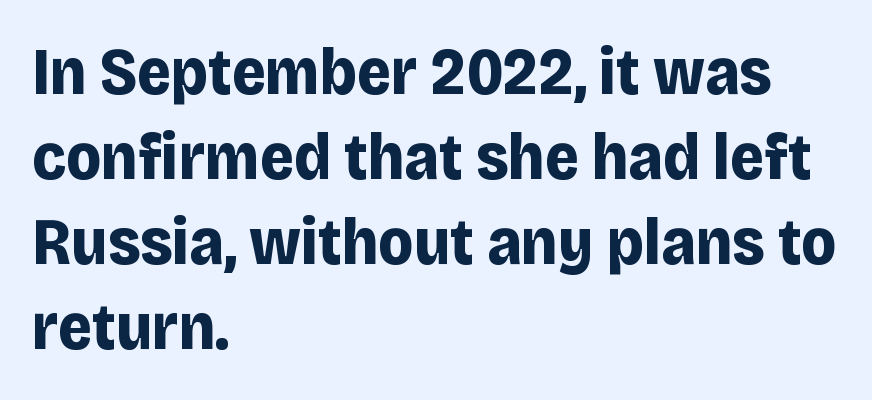
How are the letters spaced? Ordinarily, with no added tracking. Here the designer chose a conventional face with non-uniform glyph widths. The glyphs are unaccompanied by any horizontal stroke below them. Posture: vertical. Normally led — the rows are evenly, conventionally spaced. Is this a sans? Yes — the strokes have no serifs.
